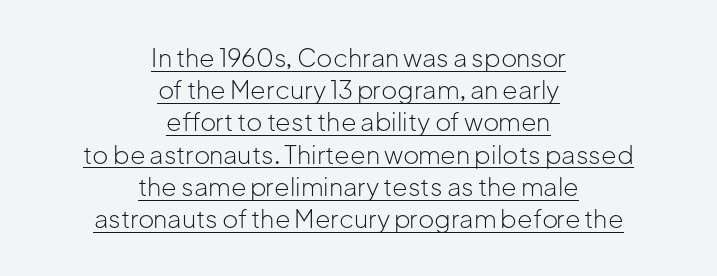
The image shows 25 px text type, upright; set centered, normal line spacing (1.29x), normal letter spacing, underlined.
